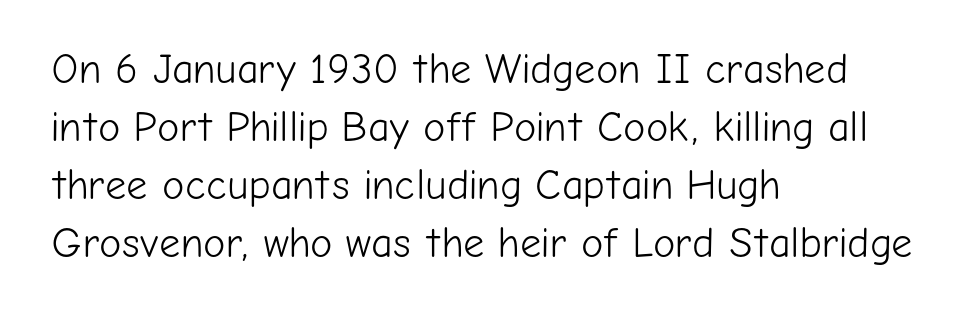
The image shows 42 px light sans-serif type, upright; set left-aligned, normal line spacing (1.38x), normal letter spacing, not underlined; low stroke contrast and a medium x-height.
